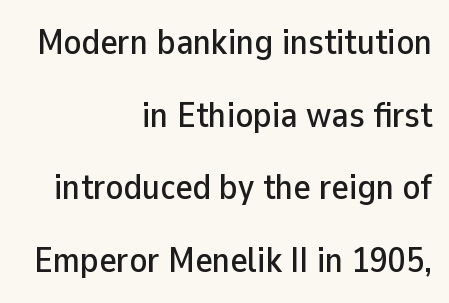
Q: Is the text italic (slanted)? A: No, it is upright.
Q: Is the typeface a serif or a sans-serif typeface? A: Sans-serif.
Q: Is the text underlined? A: No.
Q: How is the paragraph aligned? A: Right-aligned.
Q: Is the spacing between letters normal or unusually wide? A: Normal.
Q: Is the spacing between lines tight, normal or loose? A: Loose.
Q: Width (condensed, normal, or wide)? A: Normal.
Q: Stroke contrast? A: Low.
Q: x-height? A: Medium.
Q: Monospaced? A: No.
